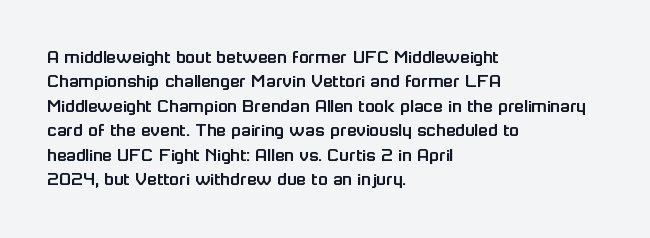
Look at the tracking — it's just the regular setting, nothing added. Horizontal alignment here is leftward, the default for most running prose. Clear beneath every line of the passage. Unlike italic type, these characters show no tilt at all.
